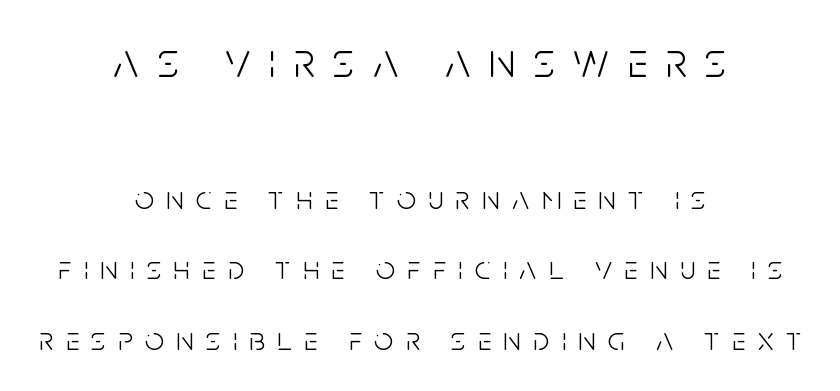
Q: Is the text bold? A: No.
Q: Is the text italic (slanted)? A: No, it is upright.
Q: Is the typeface a serif or a sans-serif typeface? A: Sans-serif.
Q: Is the text underlined? A: No.
Q: How is the paragraph aligned? A: Centered.
Q: Is the spacing between letters normal or unusually wide? A: Unusually wide.
Q: Is the spacing between lines tight, normal or loose? A: Loose.
Q: Which block of text is set in a larger size, the first (top) or the second (bottom)? A: The first (top) one.
Q: Width (condensed, normal, or wide)? A: Condensed.
Q: Stroke contrast? A: Low.
Q: x-height? A: Large.
Q: Monospaced? A: No.
